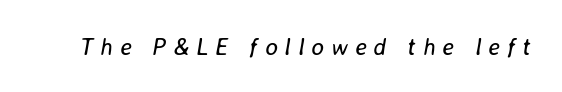
{"italic": "yes", "lean": "right", "slant_degrees": 8, "bold": "no", "underline": "no", "letter_spacing": "wide", "letter_spacing_em": 0.29, "glyph_px": 24}
